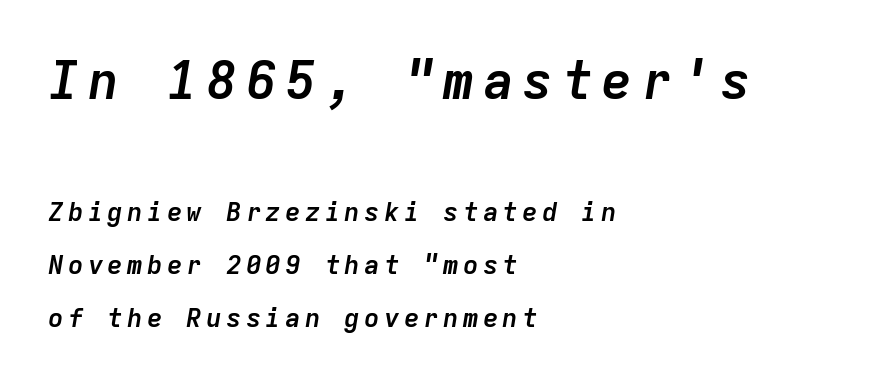
Style check: oblique. Caption: bold face, heavy strokes. The paragraph shown leans on its left margin. Notice the wide empty band between every row — that's loose leading.
